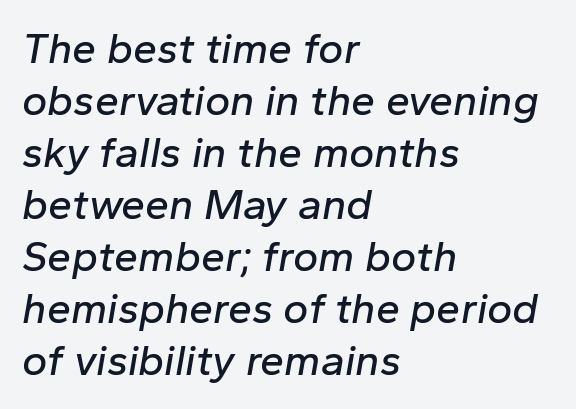
The image shows 43 px text type, italic (leaning right); set left-aligned, line spacing 1.21x, normal letter spacing, not underlined; low stroke contrast and a medium x-height.
